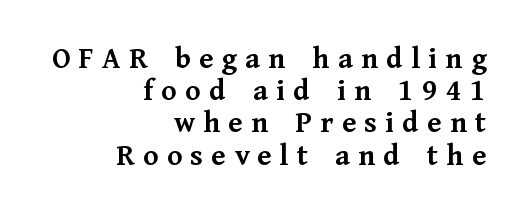
{"serif": "yes", "italic": "no", "bold": "yes", "weight": "semibold", "width": "normal", "stroke_contrast": "medium", "x_height": "medium", "monospaced": "no", "underline": "no", "align": "right", "line_spacing": "tight", "line_spacing_ratio": 1.04, "letter_spacing": "wide", "letter_spacing_em": 0.27, "glyph_px": 31}
